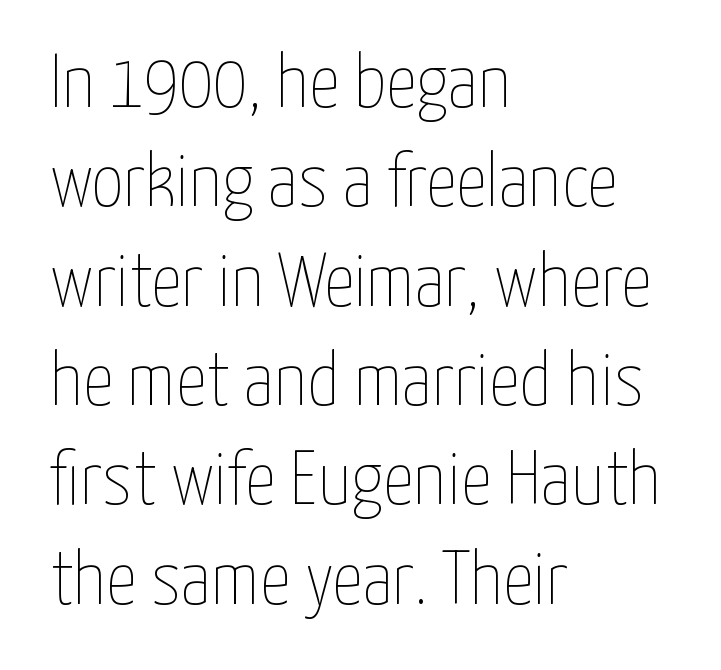
Q: Is the text bold? A: No.
Q: Is the text italic (slanted)? A: No, it is upright.
Q: Is the text underlined? A: No.
Q: How is the paragraph aligned? A: Left-aligned.
Q: Is the spacing between letters normal or unusually wide? A: Normal.
Q: Is the spacing between lines tight, normal or loose? A: Normal.
Q: Width (condensed, normal, or wide)? A: Condensed.
Q: Stroke contrast? A: Low.
Q: x-height? A: Medium.
Q: Monospaced? A: No.
